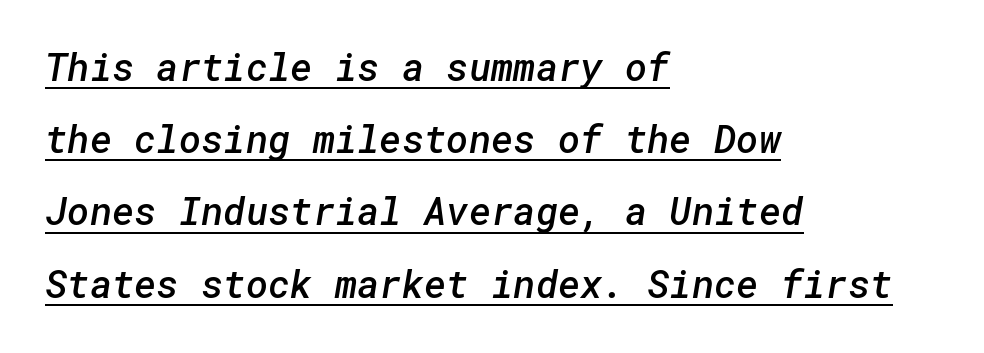
Nothing unusual about the tracking: characters are spaced as the font intends. Bold? Not quite — semibold, heavier than regular but stopping short. The line-height multiplier appears high, well above default. The lettering is marked with a stroke running underneath it. Typographically, this falls in the sans-serif category. Where is the straight margin? On the left.
